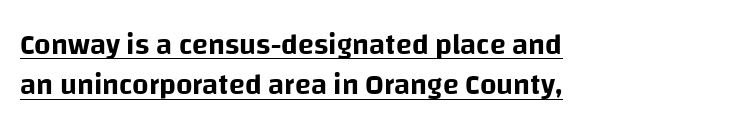
The type sits square on the baseline with zero lean. Short note: letters normally spaced. Quick note: underline on. Line spacing here is normal.
